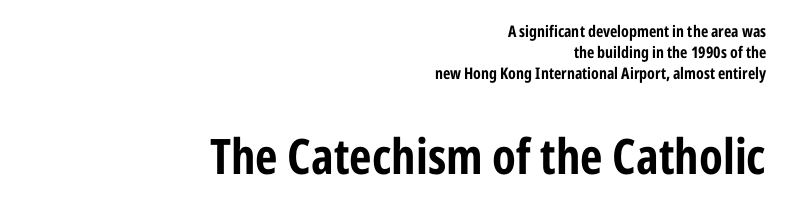
{"serif": "no", "italic": "no", "bold": "yes", "weight": "bold", "width": "condensed", "stroke_contrast": "low", "x_height": "medium", "monospaced": "no", "underline": "no", "align": "right", "line_spacing": "normal", "line_spacing_ratio": 1.3, "letter_spacing": "normal", "letter_spacing_em": 0.0, "larger_block": "second", "size_ratio": 3.06, "glyph_px": 49}
